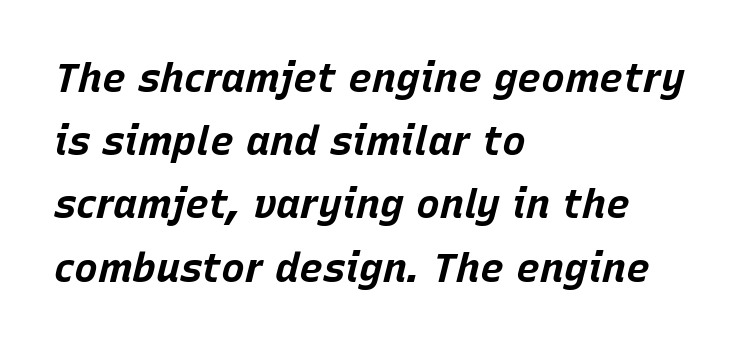
{"italic": "yes", "lean": "right", "slant_degrees": 15, "bold": "yes", "weight": "bold", "width": "normal", "stroke_contrast": "low", "x_height": "large", "monospaced": "no", "underline": "no", "align": "left", "line_spacing": "normal", "line_spacing_ratio": 1.58, "letter_spacing": "normal", "letter_spacing_em": 0.0, "glyph_px": 40}
